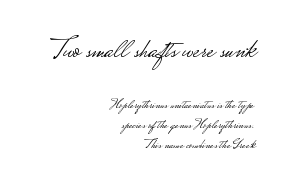
Q: Is the text bold? A: No.
Q: Is the text italic (slanted)? A: Yes.
Q: Is the typeface a serif or a sans-serif typeface? A: Sans-serif.
Q: Is the text underlined? A: No.
Q: How is the paragraph aligned? A: Right-aligned.
Q: Is the spacing between letters normal or unusually wide? A: Normal.
Q: Is the spacing between lines tight, normal or loose? A: Normal.
Q: Which block of text is set in a larger size, the first (top) or the second (bottom)? A: The first (top) one.
Q: Width (condensed, normal, or wide)? A: Wide.
Q: Stroke contrast? A: Low.
Q: Monospaced? A: No.
